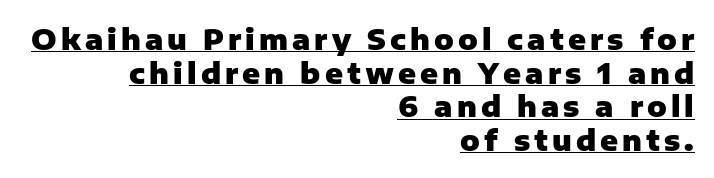
The image shows 29 px heavy sans-serif type, upright; set right-aligned, line spacing 1.16x, underlined; low stroke contrast and a medium x-height.
